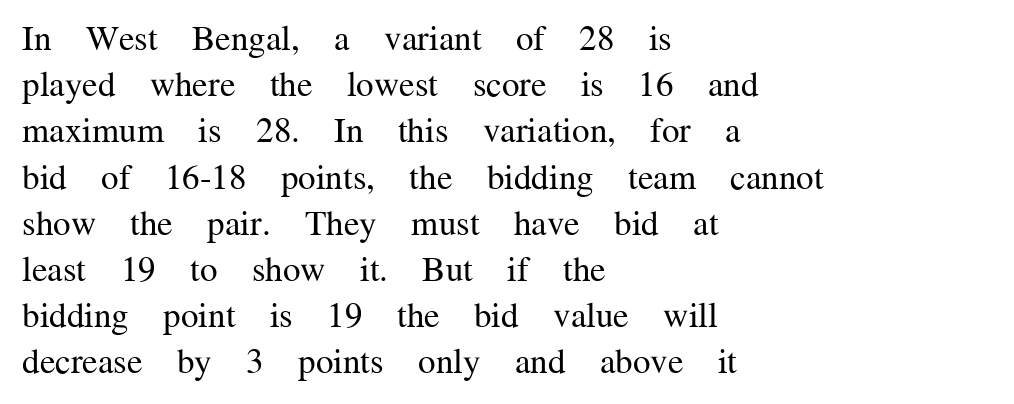
{"serif": "yes", "italic": "no", "bold": "no", "weight": "regular", "width": "normal", "stroke_contrast": "medium", "x_height": "medium", "monospaced": "no", "underline": "no", "align": "left", "line_spacing": "normal", "line_spacing_ratio": 1.32, "letter_spacing": "normal", "letter_spacing_em": 0.0, "glyph_px": 35}
